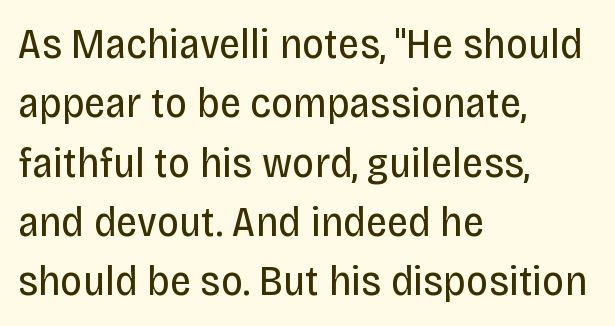
The image shows 43 px regular-weight, condensed sans-serif type, upright; set left-aligned, normal line spacing (1.38x), normal letter spacing, not underlined; low stroke contrast and a large x-height.
